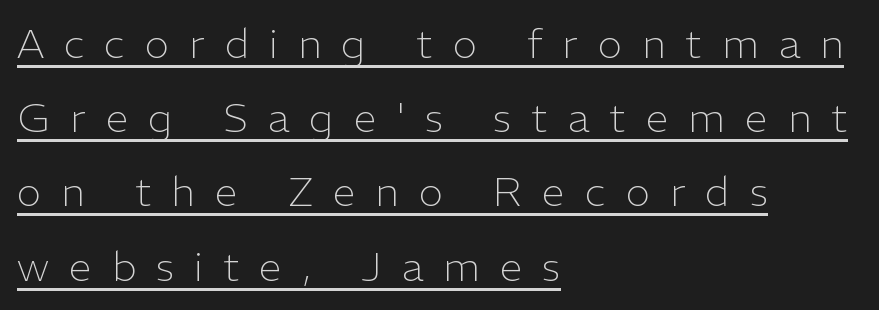
Q: Is the text bold? A: No.
Q: Is the text italic (slanted)? A: No, it is upright.
Q: Is the typeface a serif or a sans-serif typeface? A: Sans-serif.
Q: Is the text underlined? A: Yes.
Q: How is the paragraph aligned? A: Left-aligned.
Q: Is the spacing between letters normal or unusually wide? A: Unusually wide.
Q: Width (condensed, normal, or wide)? A: Normal.
Q: Stroke contrast? A: Low.
Q: x-height? A: Medium.
Q: Monospaced? A: No.
